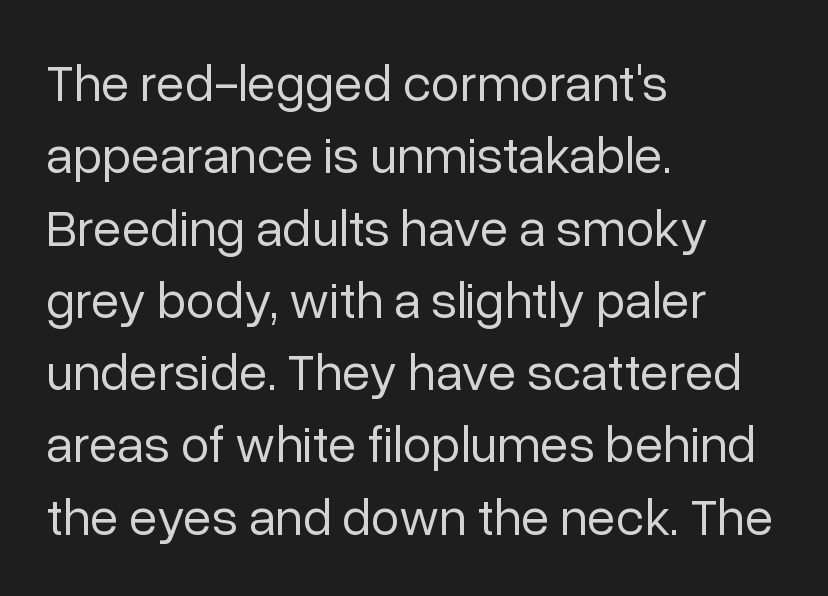
{"serif": "no", "italic": "no", "bold": "no", "weight": "regular", "width": "normal", "stroke_contrast": "low", "x_height": "medium", "monospaced": "no", "underline": "no", "align": "left", "line_spacing": "normal", "line_spacing_ratio": 1.39, "letter_spacing": "normal", "letter_spacing_em": 0.0, "glyph_px": 52}
